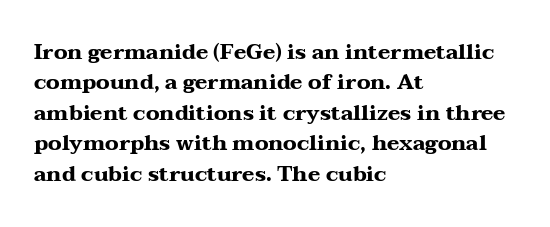
The image shows 21 px bold type, upright; set left-aligned, normal line spacing (1.45x), normal letter spacing, not underlined.
